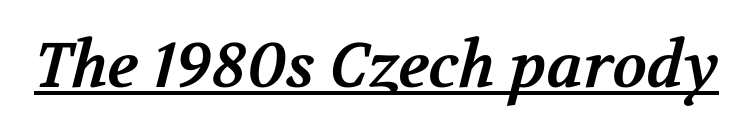
The image shows 63 px bold serif type; set normal letter spacing, underlined; medium stroke contrast and a medium x-height.
